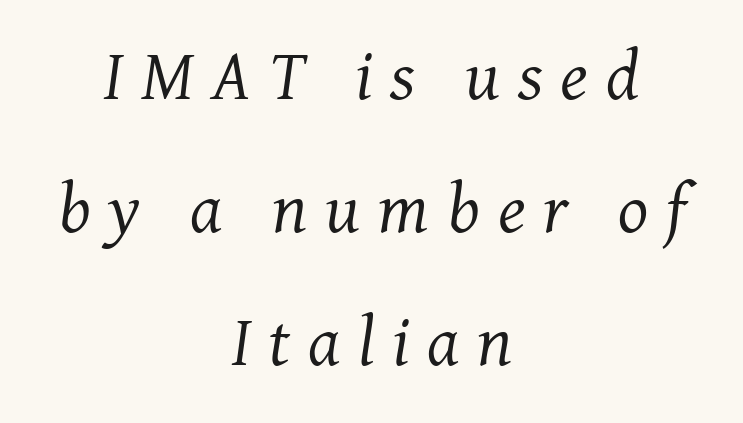
Q: Is the text bold? A: No.
Q: Is the text italic (slanted)? A: Yes, it leans right by about 7 degrees.
Q: Is the typeface a serif or a sans-serif typeface? A: Serif.
Q: Is the text underlined? A: No.
Q: How is the paragraph aligned? A: Centered.
Q: Is the spacing between letters normal or unusually wide? A: Unusually wide.
Q: Width (condensed, normal, or wide)? A: Normal.
Q: Stroke contrast? A: Medium.
Q: x-height? A: Medium.
Q: Monospaced? A: No.
